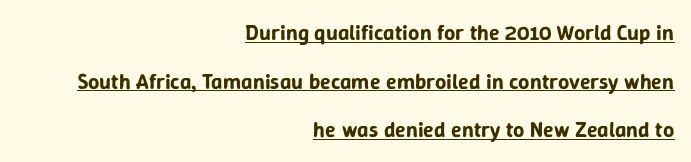
Q: Is the text italic (slanted)? A: No, it is upright.
Q: Is the text underlined? A: Yes.
Q: How is the paragraph aligned? A: Right-aligned.
Q: Is the spacing between letters normal or unusually wide? A: Normal.
Q: Is the spacing between lines tight, normal or loose? A: Loose.
